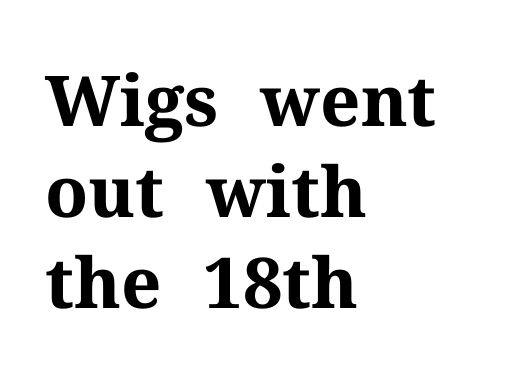
Each letter keeps its own natural width here, so spacing adapts to shape. There is no visible air inserted between adjacent glyphs. Stroke thickness is high; the sample reads as a true bold. Leading: standard. Notice how the passage keeps a crisp vertical edge on the left only. This is roman type, the default non-slanted kind.
